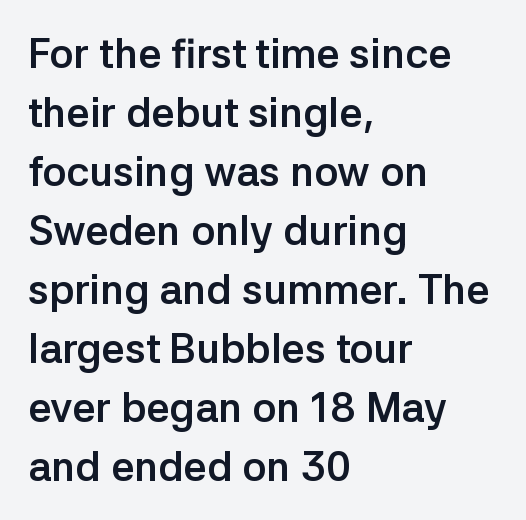
In terms of letterform style, serifs are entirely absent. Horizontally, the lines are justified to the leading edge only. Glyph-to-glyph distance matches everyday printed text. Letters rest on an invisible, unmarked baseline. Summary of weight: heavy, a full bold. The letters stand upright; this is a roman face.
